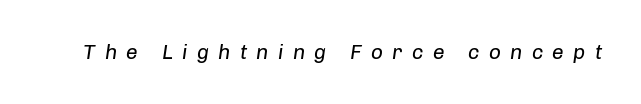
{"italic": "yes", "lean": "right", "slant_degrees": 8, "bold": "no", "underline": "no", "letter_spacing": "wide", "letter_spacing_em": 0.44, "glyph_px": 21}
